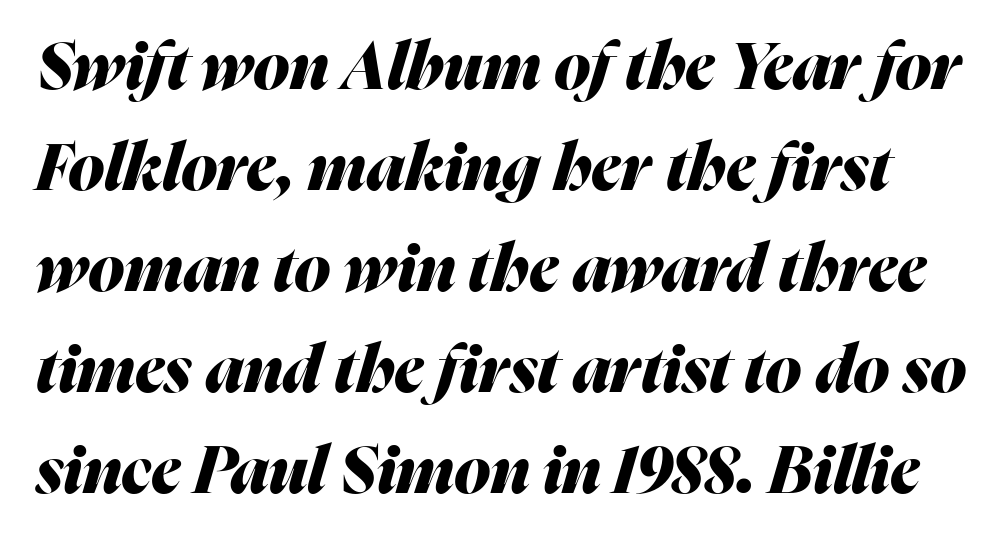
{"italic": "yes", "lean": "right", "slant_degrees": 16, "bold": "yes", "weight": "heavy", "width": "normal", "stroke_contrast": "medium", "x_height": "medium", "monospaced": "no", "underline": "no", "line_spacing": "normal", "line_spacing_ratio": 1.53, "letter_spacing": "normal", "letter_spacing_em": 0.0, "glyph_px": 66}
